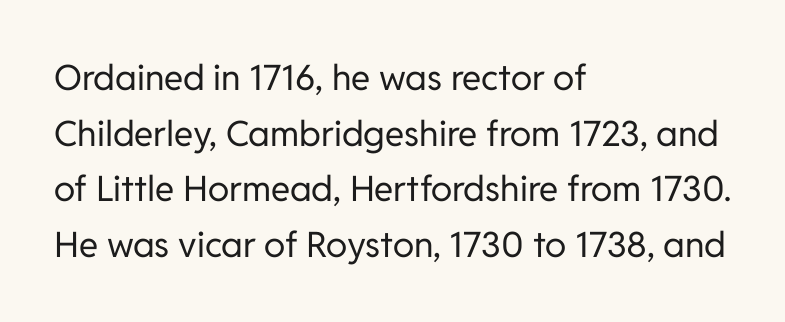
One-word summary of the alignment: left. Check under the words: just untouched page. The face used here is proportionally spaced, like ordinary book or web type. Stems here are at most as thick as an everyday book face.
